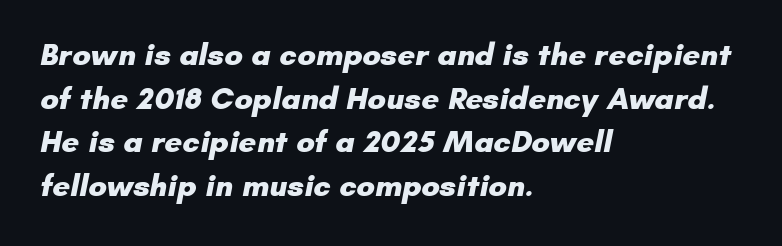
Q: Is the text bold? A: Yes.
Q: Is the typeface a serif or a sans-serif typeface? A: Sans-serif.
Q: Is the text underlined? A: No.
Q: How is the paragraph aligned? A: Left-aligned.
Q: Is the spacing between letters normal or unusually wide? A: Normal.
Q: Is the spacing between lines tight, normal or loose? A: Normal.
Q: Width (condensed, normal, or wide)? A: Normal.
Q: Stroke contrast? A: Low.
Q: x-height? A: Small.
Q: Monospaced? A: No.
